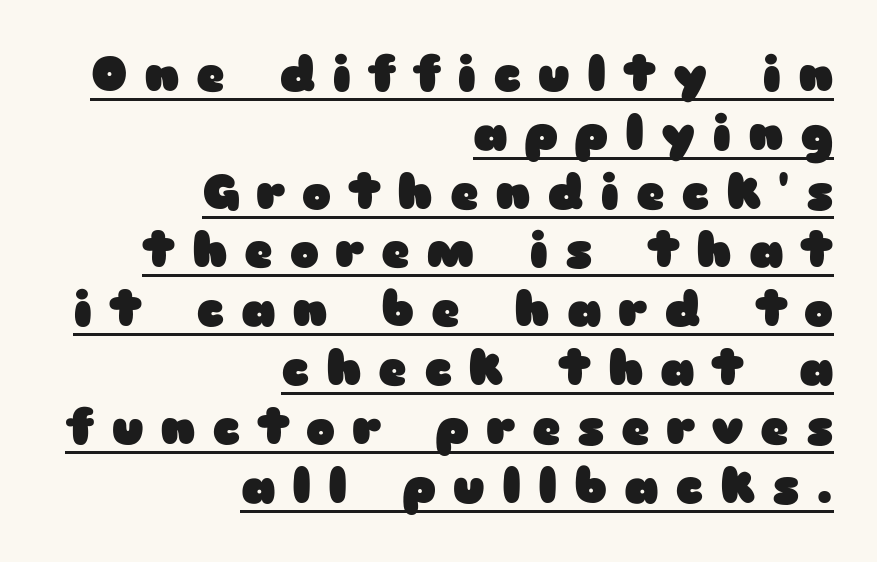
Q: Is the text bold? A: Yes.
Q: Is the text italic (slanted)? A: No, it is upright.
Q: Is the typeface a serif or a sans-serif typeface? A: Sans-serif.
Q: Is the text underlined? A: Yes.
Q: How is the paragraph aligned? A: Right-aligned.
Q: Is the spacing between letters normal or unusually wide? A: Unusually wide.
Q: Width (condensed, normal, or wide)? A: Wide.
Q: Stroke contrast? A: Low.
Q: x-height? A: Medium.
Q: Monospaced? A: No.
